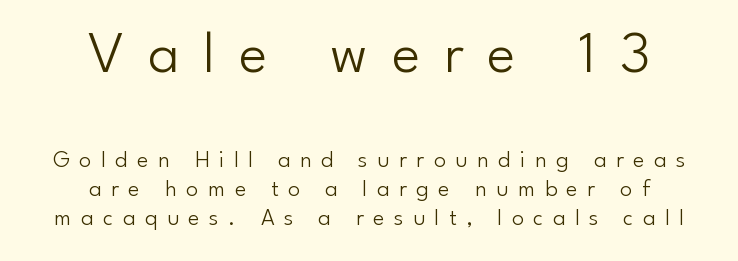
Descenders hang freely into open space. The line texture is sparse and dotted thanks to wide tracking. Is the lower block the larger one? No — the upper block carries the bigger type. Does the type have serifs? No, each stem ends abruptly.
